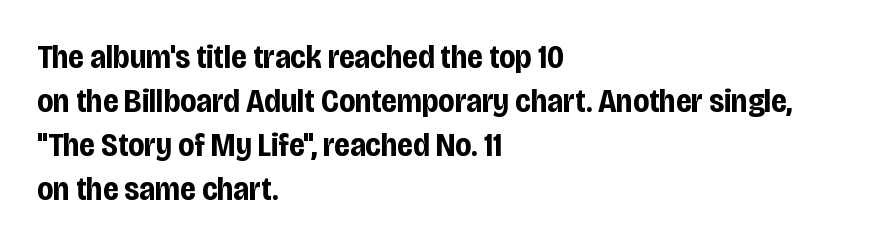
Q: Is the text bold? A: Yes.
Q: Is the text italic (slanted)? A: No, it is upright.
Q: Is the typeface a serif or a sans-serif typeface? A: Sans-serif.
Q: Is the text underlined? A: No.
Q: How is the paragraph aligned? A: Left-aligned.
Q: Is the spacing between letters normal or unusually wide? A: Normal.
Q: Is the spacing between lines tight, normal or loose? A: Normal.
Q: Width (condensed, normal, or wide)? A: Condensed.
Q: Stroke contrast? A: Low.
Q: x-height? A: Large.
Q: Monospaced? A: No.
